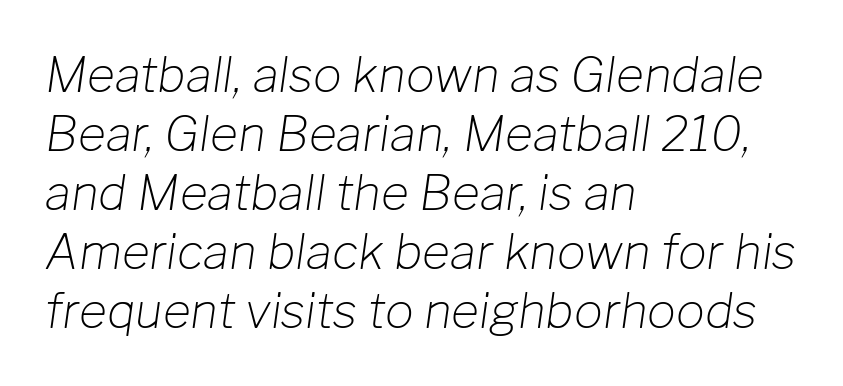
The image shows 48 px light type, italic (leaning right); set left-aligned, line spacing 1.23x, normal letter spacing, not underlined; low stroke contrast and a medium x-height.
